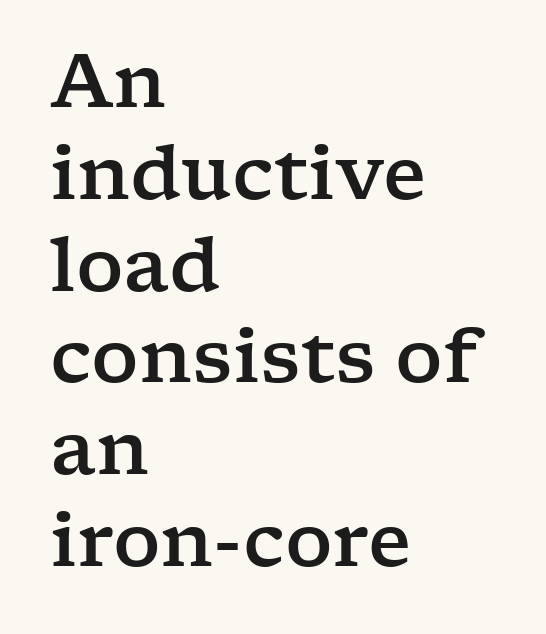
The rendering keeps characters at their native spacing. The space beneath each line is pristine and unruled. The rendering uses natural spacing where letterforms have individual widths. Ordinary non-slanted type is in use.
